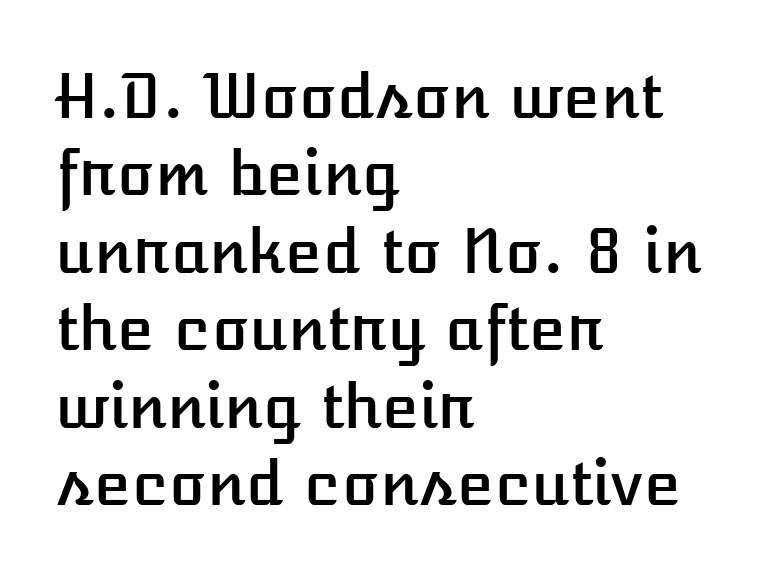
The image shows 61 px text type, upright; set left-aligned, normal line spacing (1.27x), normal letter spacing, not underlined; low stroke contrast and a medium x-height.
